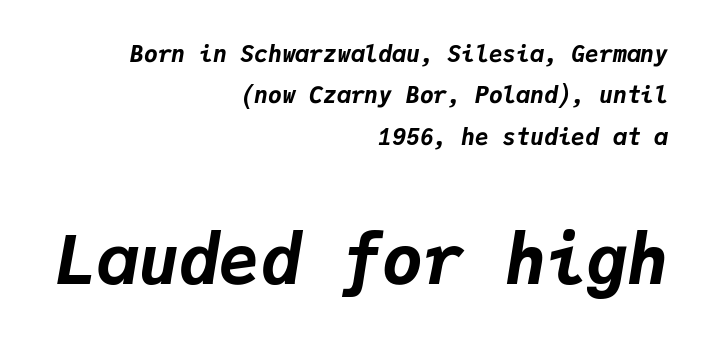
{"italic": "yes", "lean": "right", "slant_degrees": 9, "bold": "yes", "weight": "bold", "width": "normal", "stroke_contrast": "low", "x_height": "medium", "monospaced": "yes", "underline": "no", "align": "right", "line_spacing_ratio": 1.8, "letter_spacing": "normal", "letter_spacing_em": 0.0, "larger_block": "second", "size_ratio": 2.96, "glyph_px": 68}
